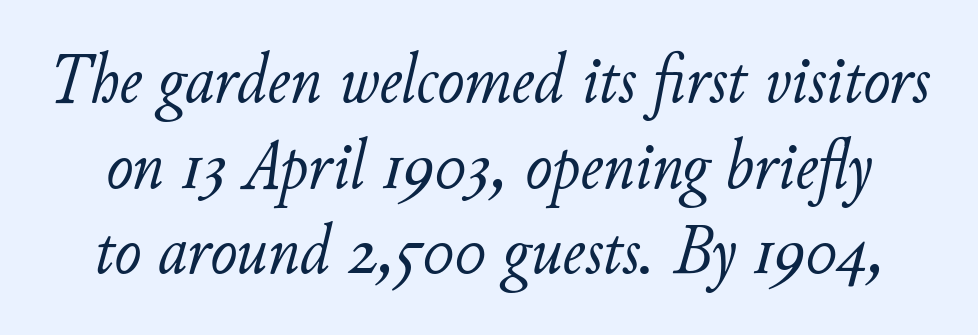
Q: Is the text bold? A: No.
Q: Is the text italic (slanted)? A: Yes, it leans right by about 11 degrees.
Q: Is the text underlined? A: No.
Q: Is the spacing between letters normal or unusually wide? A: Normal.
Q: Width (condensed, normal, or wide)? A: Normal.
Q: Stroke contrast? A: Low.
Q: x-height? A: Small.
Q: Monospaced? A: No.
